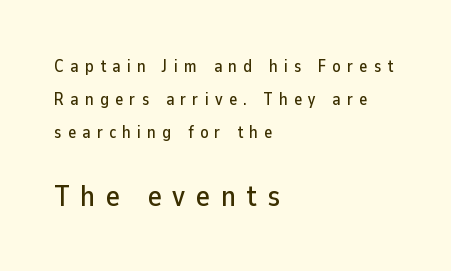
Q: Is the text italic (slanted)? A: No, it is upright.
Q: Is the typeface a serif or a sans-serif typeface? A: Sans-serif.
Q: Is the text underlined? A: No.
Q: How is the paragraph aligned? A: Left-aligned.
Q: Is the spacing between letters normal or unusually wide? A: Unusually wide.
Q: Is the spacing between lines tight, normal or loose? A: Loose.
Q: Which block of text is set in a larger size, the first (top) or the second (bottom)? A: The second (bottom) one.
Q: Width (condensed, normal, or wide)? A: Normal.
Q: Stroke contrast? A: Low.
Q: x-height? A: Medium.
Q: Monospaced? A: No.
